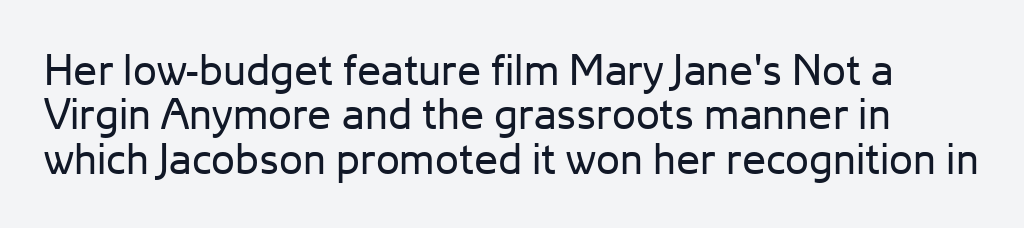
Nothing sits at the stroke ends, so this counts as sans-serif. The weight would be labelled regular, book, light, or lighter still. The rendering uses natural spacing where letterforms have individual widths. Posture: upright roman. The zone under the glyphs is completely vacant.
